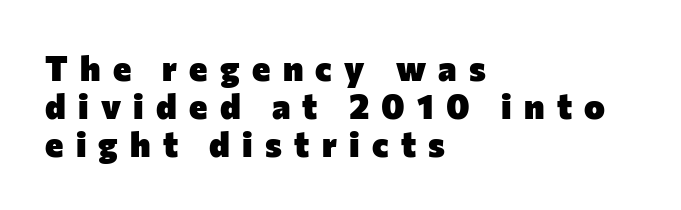
{"serif": "no", "italic": "no", "bold": "yes", "weight": "heavy", "width": "normal", "stroke_contrast": "low", "x_height": "medium", "monospaced": "no", "underline": "no", "align": "left", "line_spacing": "tight", "line_spacing_ratio": 1.08, "letter_spacing": "wide", "letter_spacing_em": 0.35, "glyph_px": 35}
